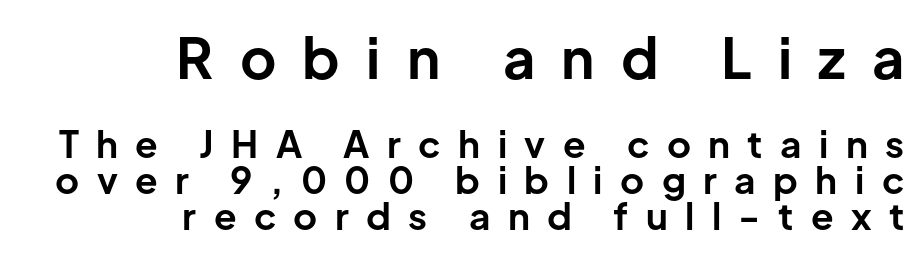
Q: Is the text bold? A: Yes.
Q: Is the text italic (slanted)? A: No, it is upright.
Q: Is the typeface a serif or a sans-serif typeface? A: Sans-serif.
Q: Is the text underlined? A: No.
Q: How is the paragraph aligned? A: Right-aligned.
Q: Is the spacing between letters normal or unusually wide? A: Unusually wide.
Q: Is the spacing between lines tight, normal or loose? A: Tight.
Q: Which block of text is set in a larger size, the first (top) or the second (bottom)? A: The first (top) one.
Q: Width (condensed, normal, or wide)? A: Normal.
Q: Stroke contrast? A: Low.
Q: x-height? A: Medium.
Q: Monospaced? A: No.
